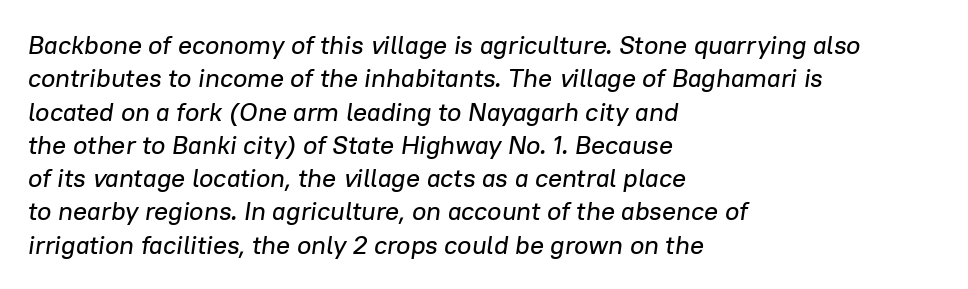
The image shows 26 px text type, italic (leaning right); set left-aligned, normal line spacing (1.28x), normal letter spacing, not underlined.
